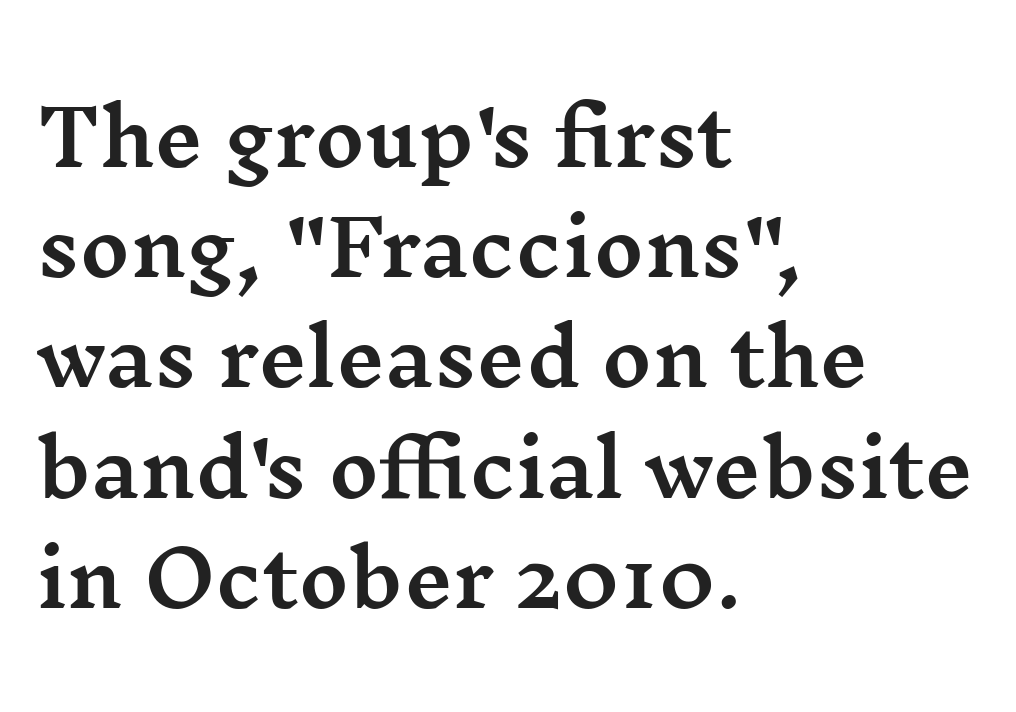
This sample has the flowing, uneven cadence of proportional lettering. Teacher's note: observe the even left margin — that is flush-left alignment. Glyph-to-glyph distance matches everyday printed text. Stroke terminals: seriffed. What's the leading like? Ordinary, nothing unusual. The typography opts for an upright posture over an oblique one.
